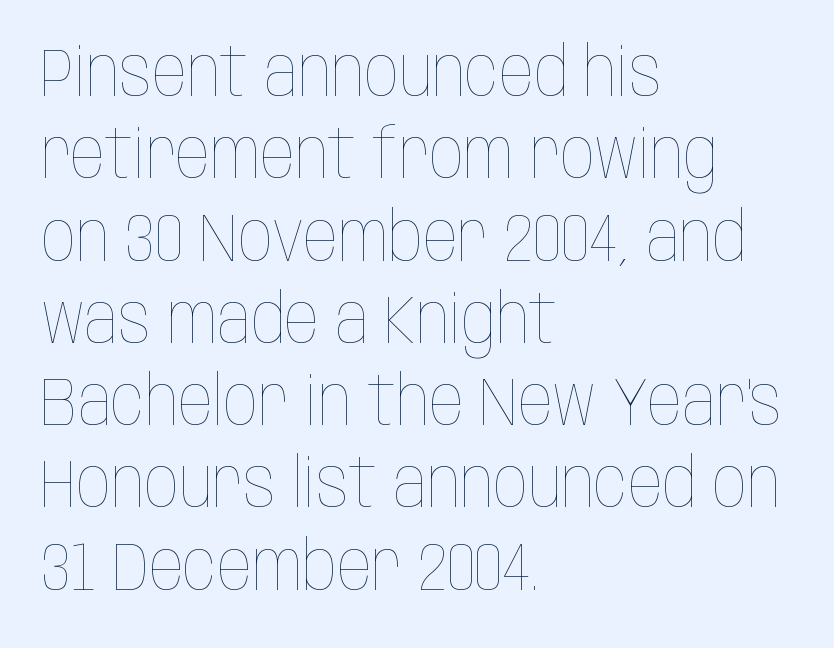
The image shows 68 px thin, condensed type, upright; set left-aligned, line spacing 1.21x, normal letter spacing, not underlined; low stroke contrast and a large x-height.
